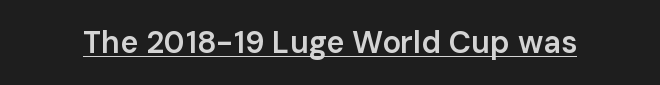
Q: Is the text bold? A: Semi-bold.
Q: Is the text italic (slanted)? A: No, it is upright.
Q: Is the typeface a serif or a sans-serif typeface? A: Sans-serif.
Q: Is the text underlined? A: Yes.
Q: Is the spacing between letters normal or unusually wide? A: Normal.
Q: Width (condensed, normal, or wide)? A: Normal.
Q: Stroke contrast? A: Low.
Q: x-height? A: Medium.
Q: Monospaced? A: No.
